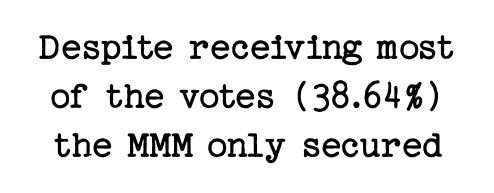
{"serif": "yes", "italic": "no", "bold": "no", "weight": "regular", "width": "normal", "stroke_contrast": "low", "x_height": "medium", "underline": "no", "line_spacing_ratio": 1.22, "letter_spacing": "normal", "letter_spacing_em": 0.0, "glyph_px": 40}
